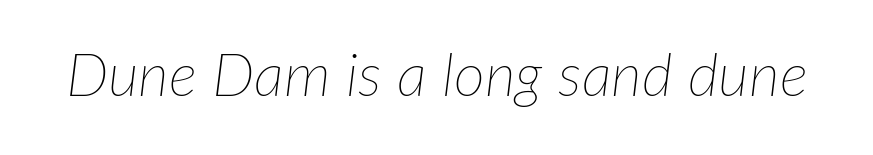
Q: Is the text bold? A: No.
Q: Is the text italic (slanted)? A: Yes, it leans right by about 7 degrees.
Q: Is the text underlined? A: No.
Q: Is the spacing between letters normal or unusually wide? A: Normal.
Q: Width (condensed, normal, or wide)? A: Normal.
Q: Stroke contrast? A: Low.
Q: x-height? A: Medium.
Q: Monospaced? A: No.
